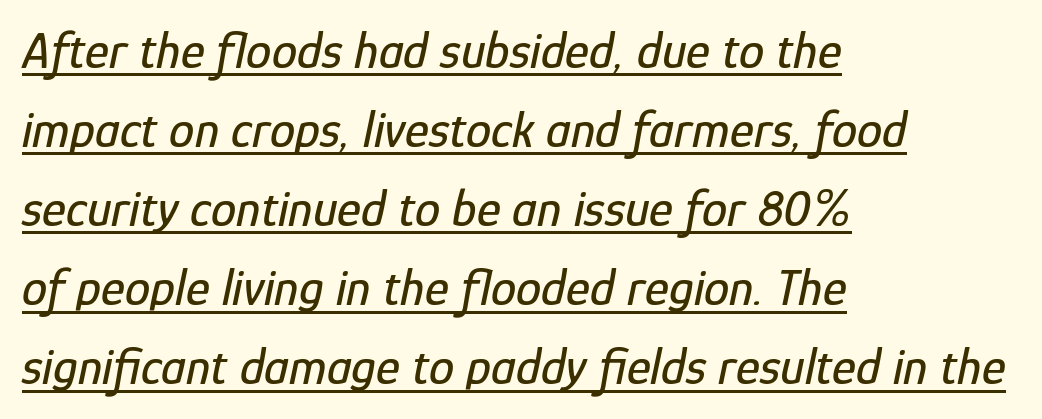
Q: Is the text italic (slanted)? A: Yes, it leans right by about 12 degrees.
Q: Is the text underlined? A: Yes.
Q: How is the paragraph aligned? A: Left-aligned.
Q: Is the spacing between letters normal or unusually wide? A: Normal.
Q: Is the spacing between lines tight, normal or loose? A: Normal.
Q: Width (condensed, normal, or wide)? A: Condensed.
Q: Stroke contrast? A: Low.
Q: x-height? A: Medium.
Q: Monospaced? A: No.
